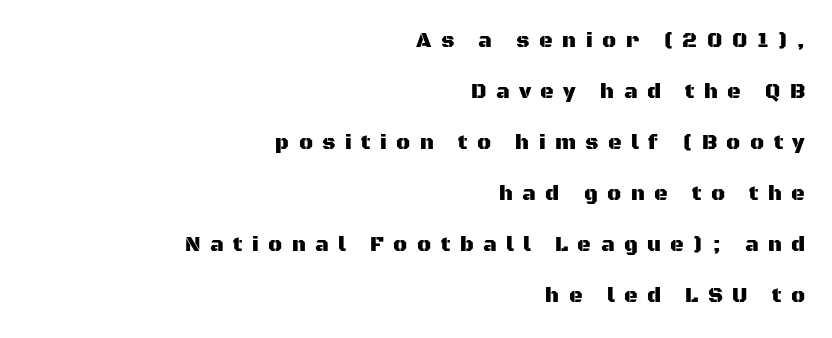
{"italic": "no", "underline": "no", "align": "right", "line_spacing": "loose", "line_spacing_ratio": 2.43, "letter_spacing": "wide", "letter_spacing_em": 0.45, "glyph_px": 21}
